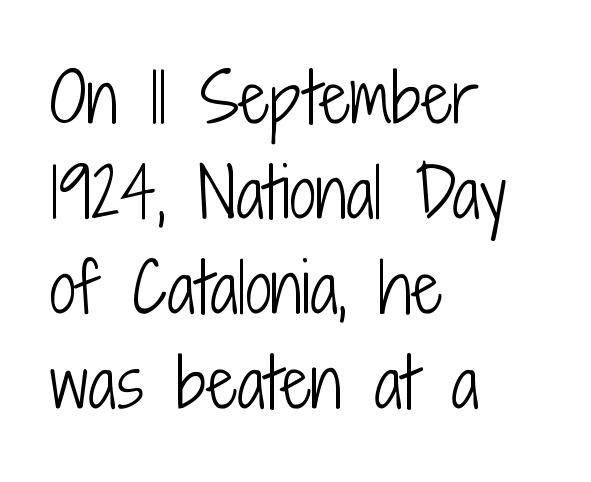
{"serif": "no", "italic": "no", "bold": "no", "weight": "light", "width": "condensed", "stroke_contrast": "low", "x_height": "medium", "monospaced": "no", "underline": "no", "align": "left", "line_spacing": "normal", "line_spacing_ratio": 1.44, "letter_spacing": "normal", "letter_spacing_em": 0.0, "glyph_px": 66}
